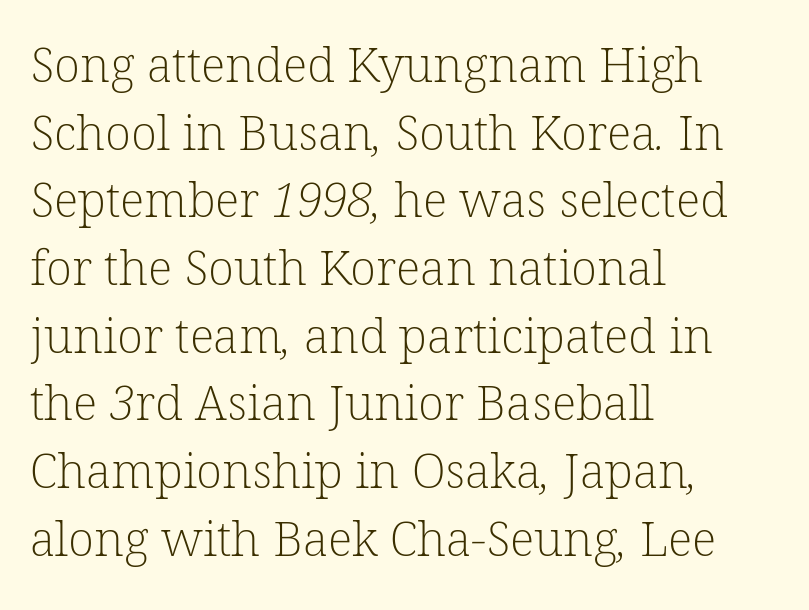
Q: Is the text bold? A: No.
Q: Is the typeface a serif or a sans-serif typeface? A: Serif.
Q: Is the text underlined? A: No.
Q: How is the paragraph aligned? A: Left-aligned.
Q: Is the spacing between letters normal or unusually wide? A: Normal.
Q: Is the spacing between lines tight, normal or loose? A: Normal.
Q: Width (condensed, normal, or wide)? A: Normal.
Q: Stroke contrast? A: Low.
Q: x-height? A: Medium.
Q: Monospaced? A: No.
